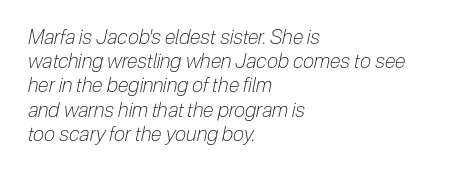
{"italic": "yes", "lean": "right", "slant_degrees": 12, "bold": "no", "underline": "no", "align": "left", "line_spacing_ratio": 1.21, "letter_spacing": "normal", "letter_spacing_em": 0.0, "glyph_px": 20}
